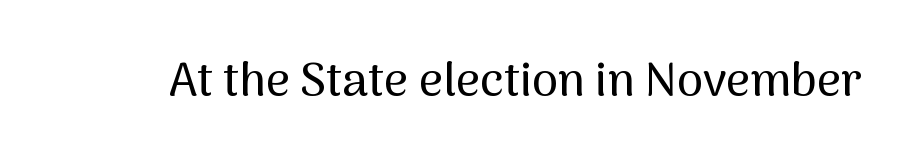
Q: Is the text italic (slanted)? A: No, it is upright.
Q: Is the typeface a serif or a sans-serif typeface? A: Sans-serif.
Q: Is the text underlined? A: No.
Q: Is the spacing between letters normal or unusually wide? A: Normal.
Q: Width (condensed, normal, or wide)? A: Normal.
Q: Stroke contrast? A: Medium.
Q: x-height? A: Medium.
Q: Monospaced? A: No.
